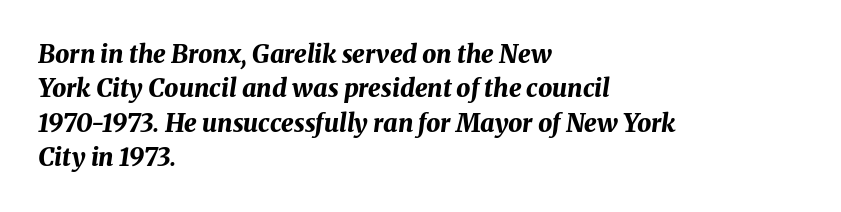
The rendering anchors every line to the left-hand side. The vertical gap from one line to the next is medium. A full-strength bold gives these letters their thick strokes. Has an underline been added? It has not. Style check: oblique.
